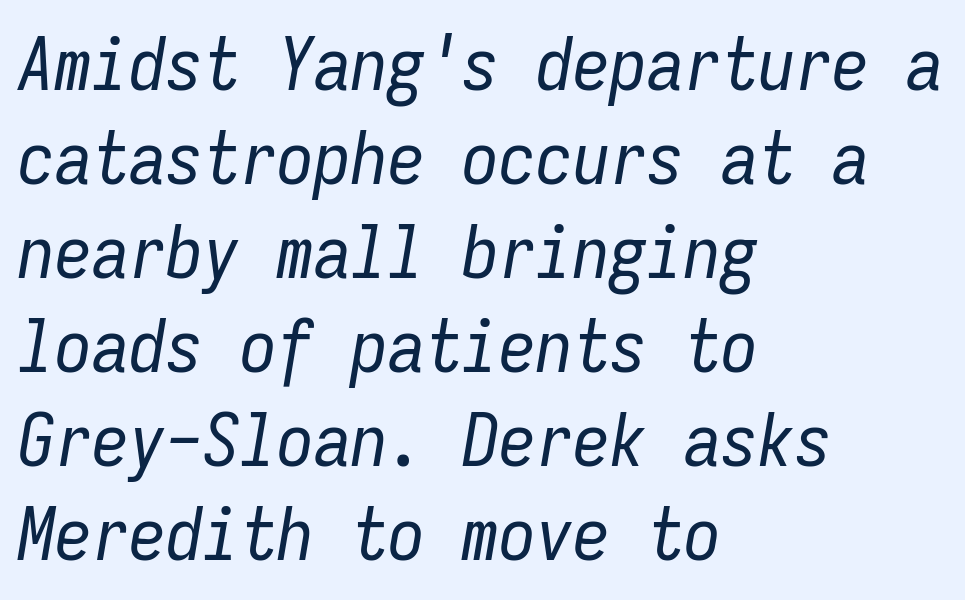
{"italic": "yes", "lean": "right", "slant_degrees": 9, "bold": "no", "weight": "regular", "width": "condensed", "stroke_contrast": "low", "x_height": "medium", "monospaced": "yes", "underline": "no", "align": "left", "line_spacing": "normal", "line_spacing_ratio": 1.27, "letter_spacing": "normal", "letter_spacing_em": 0.0, "glyph_px": 74}
